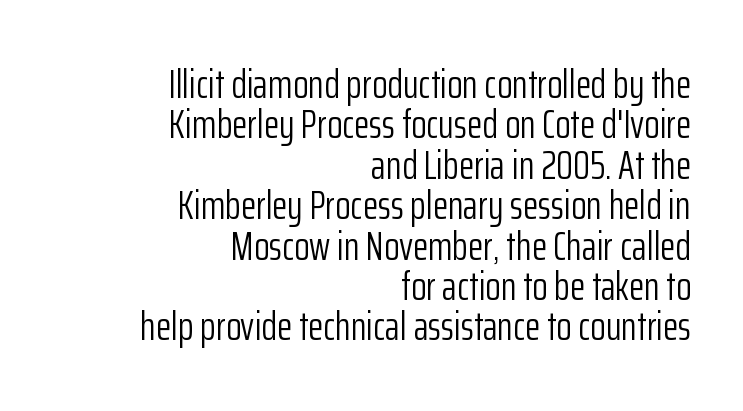
The image shows 40 px light, condensed sans-serif type, upright; set right-aligned, tight line spacing (1.01x), normal letter spacing, not underlined; low stroke contrast and a medium x-height.
